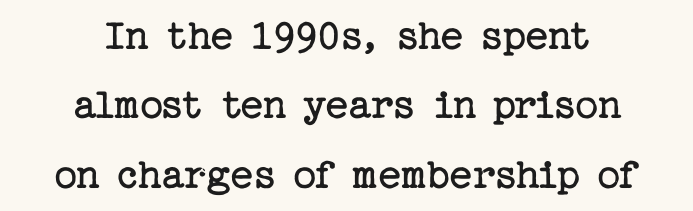
Q: Is the text bold? A: No.
Q: Is the text italic (slanted)? A: No, it is upright.
Q: Is the typeface a serif or a sans-serif typeface? A: Serif.
Q: Is the text underlined? A: No.
Q: How is the paragraph aligned? A: Centered.
Q: Is the spacing between letters normal or unusually wide? A: Normal.
Q: Is the spacing between lines tight, normal or loose? A: Normal.
Q: Width (condensed, normal, or wide)? A: Normal.
Q: Stroke contrast? A: Low.
Q: x-height? A: Medium.
